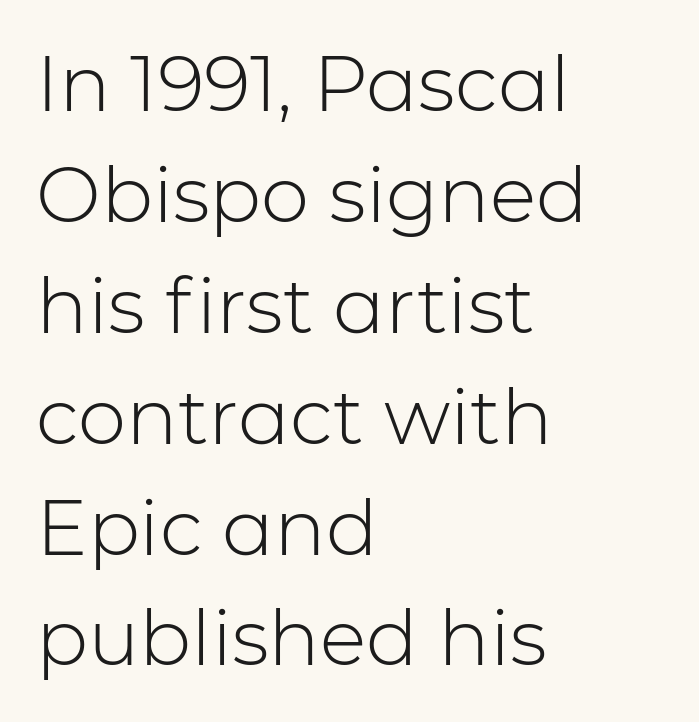
You can tell from the bare stems that sans-serif type was used. Every row of glyphs begins at an identical x-position on the left. Successive baselines arrive at the customary interval. A typesetter would call this proportional, since set widths differ per character. Ascenders rise straight up at ninety degrees. The tracking reads as untouched default to a designer's eye.
